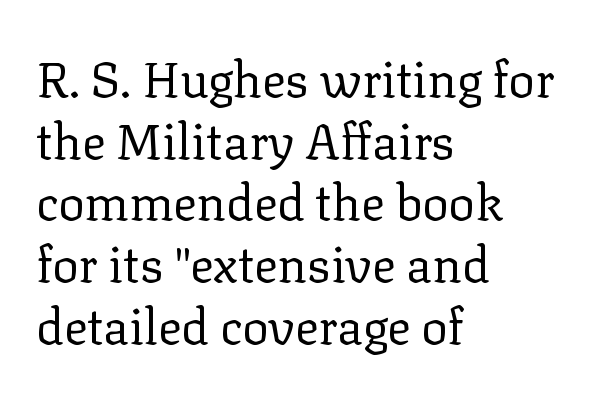
{"serif": "yes", "italic": "no", "bold": "no", "weight": "regular", "width": "normal", "stroke_contrast": "low", "x_height": "medium", "monospaced": "no", "underline": "no", "align": "left", "line_spacing": "normal", "line_spacing_ratio": 1.26, "letter_spacing": "normal", "letter_spacing_em": 0.0, "glyph_px": 49}
